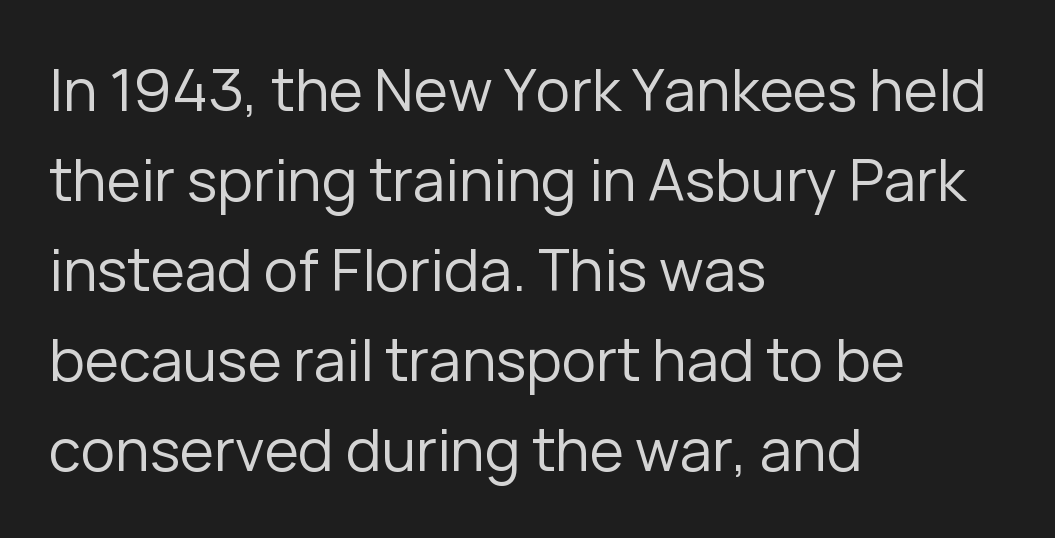
{"serif": "no", "italic": "no", "bold": "no", "weight": "regular", "width": "normal", "stroke_contrast": "low", "x_height": "medium", "monospaced": "no", "underline": "no", "align": "left", "line_spacing": "normal", "line_spacing_ratio": 1.55, "letter_spacing": "normal", "letter_spacing_em": 0.0, "glyph_px": 58}
